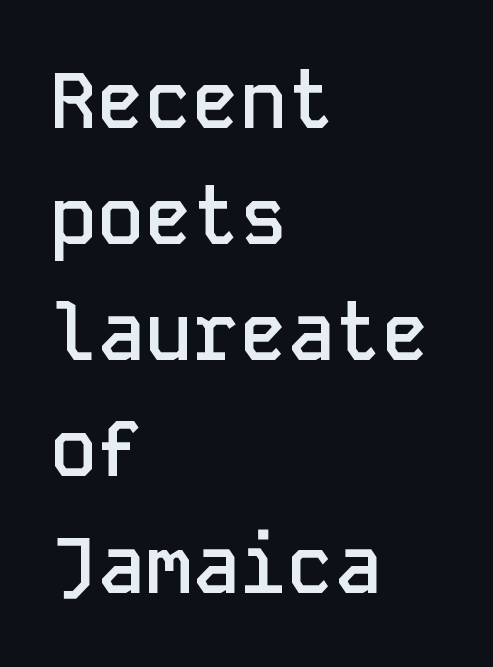
The image shows 79 px semibold sans-serif type, upright, monospaced; set left-aligned, normal line spacing (1.47x), normal letter spacing, not underlined; low stroke contrast and a medium x-height.
